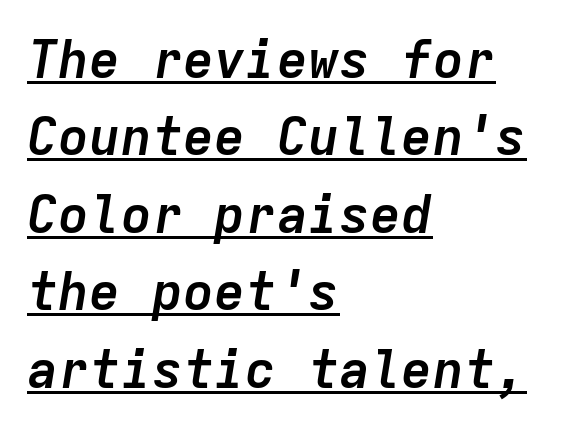
{"italic": "yes", "lean": "right", "slant_degrees": 9, "bold": "yes", "weight": "semibold", "width": "normal", "stroke_contrast": "low", "x_height": "medium", "monospaced": "yes", "underline": "yes", "align": "left", "line_spacing": "normal", "line_spacing_ratio": 1.49, "letter_spacing": "normal", "letter_spacing_em": 0.0, "glyph_px": 52}
